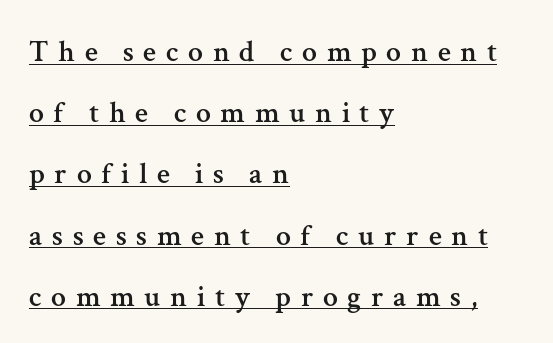
Q: Is the text italic (slanted)? A: No, it is upright.
Q: Is the typeface a serif or a sans-serif typeface? A: Serif.
Q: Is the text underlined? A: Yes.
Q: How is the paragraph aligned? A: Left-aligned.
Q: Is the spacing between letters normal or unusually wide? A: Unusually wide.
Q: Is the spacing between lines tight, normal or loose? A: Loose.
Q: Width (condensed, normal, or wide)? A: Normal.
Q: Stroke contrast? A: Medium.
Q: x-height? A: Medium.
Q: Monospaced? A: No.
